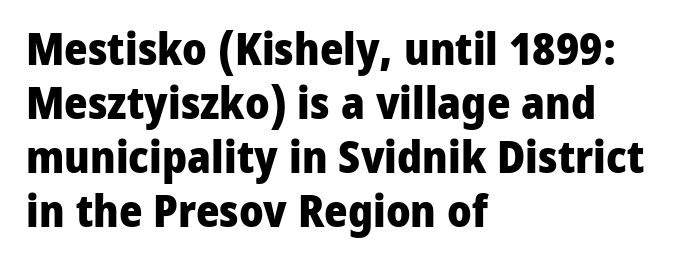
Q: Is the text bold? A: Yes.
Q: Is the text italic (slanted)? A: No, it is upright.
Q: Is the typeface a serif or a sans-serif typeface? A: Sans-serif.
Q: Is the text underlined? A: No.
Q: How is the paragraph aligned? A: Left-aligned.
Q: Is the spacing between letters normal or unusually wide? A: Normal.
Q: Width (condensed, normal, or wide)? A: Normal.
Q: Stroke contrast? A: Low.
Q: x-height? A: Medium.
Q: Monospaced? A: No.
